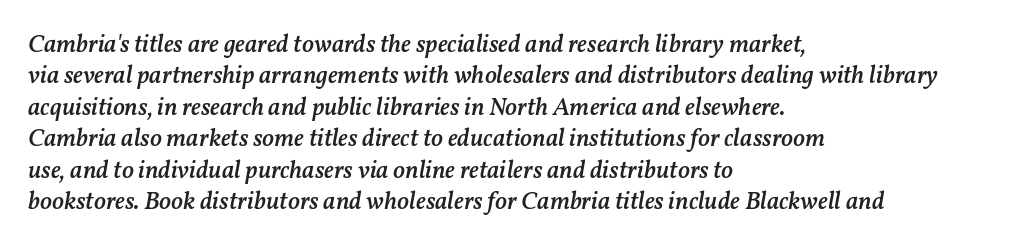
{"italic": "yes", "lean": "right", "slant_degrees": 11, "bold": "semi", "underline": "no", "align": "left", "line_spacing": "normal", "line_spacing_ratio": 1.26, "letter_spacing": "normal", "letter_spacing_em": 0.0, "glyph_px": 25}
